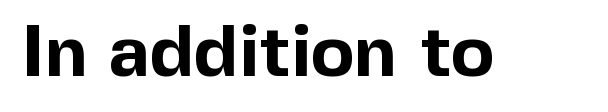
A sans-serif font was chosen for this passage. This is roman type, the default non-slanted kind. Unmarked baselines from the first word to the last. Bold? Absolutely — the strokes are thick and heavy. Nobody touched the tracking dial on this one.
